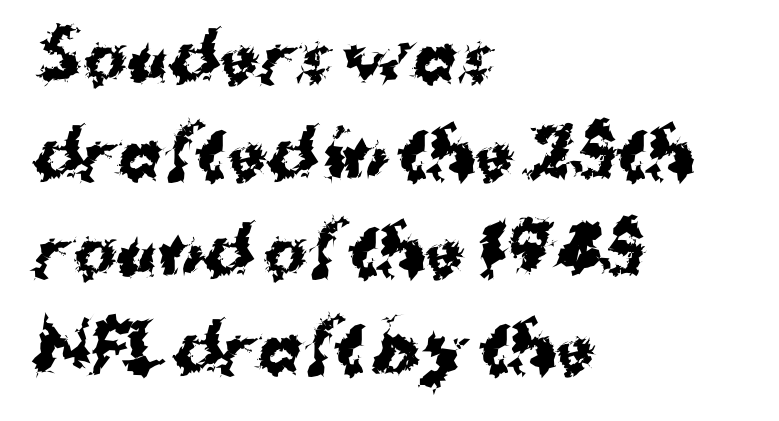
The image shows 65 px bold sans-serif type; set left-aligned, normal line spacing (1.49x), normal letter spacing, not underlined; medium stroke contrast and a medium x-height.
